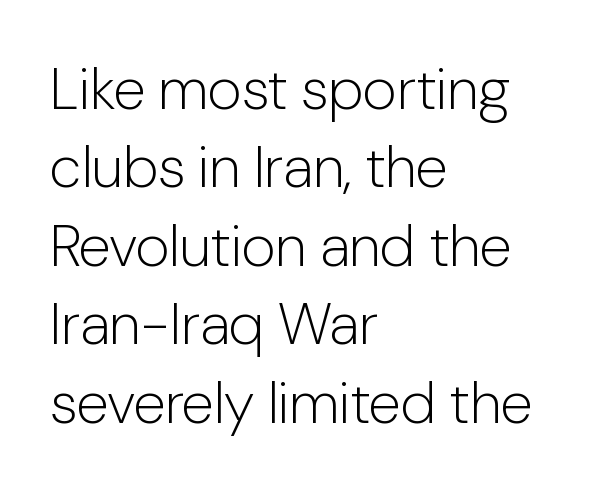
The rendering uses a moderate line-height, typical for paragraphs. What stands out about the letter spacing? Nothing — it is the standard amount. Leftover space on each line is placed entirely after the last word. The passage shown is typed in a proportional face where columns would drift. Posture: vertical. Quick note: underline off.
